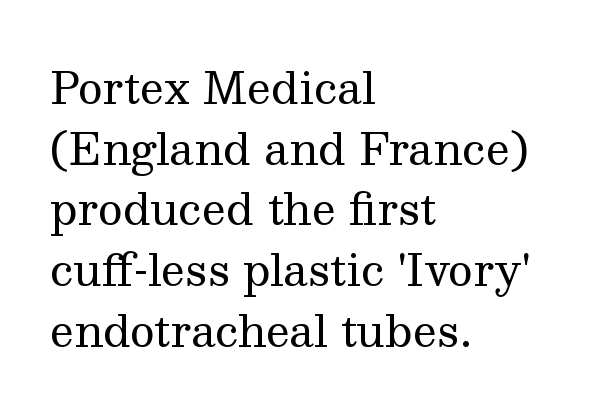
The image shows 43 px regular-weight serif type, upright; set left-aligned, normal line spacing (1.41x), normal letter spacing, not underlined; medium stroke contrast and a medium x-height.
